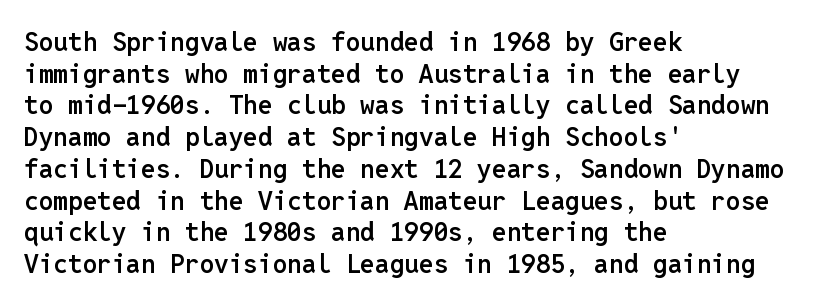
The image shows 26 px text type, upright; set left-aligned, line spacing 1.22x, normal letter spacing, not underlined.
